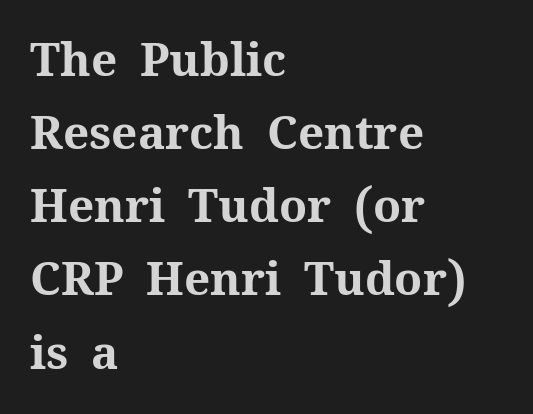
{"serif": "yes", "italic": "no", "bold": "yes", "weight": "bold", "width": "normal", "stroke_contrast": "medium", "x_height": "medium", "monospaced": "no", "underline": "no", "align": "left", "line_spacing": "normal", "line_spacing_ratio": 1.59, "letter_spacing": "normal", "letter_spacing_em": 0.0, "glyph_px": 46}
